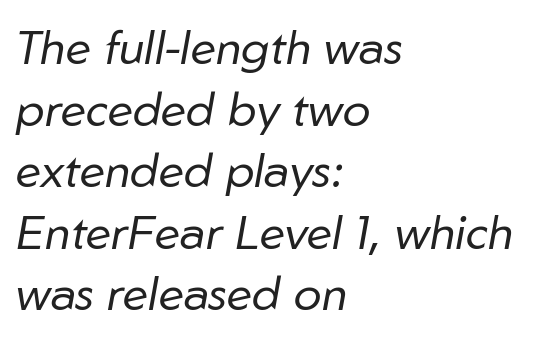
The image shows 47 px regular-weight type, italic (leaning right); set left-aligned, normal line spacing (1.31x), normal letter spacing, not underlined; low stroke contrast and a medium x-height.
